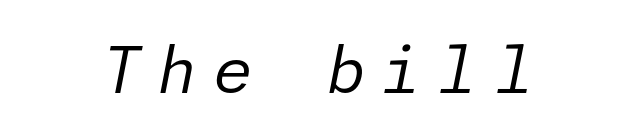
Someone cranked the tracking dial way up on this one. Only glyphs here, with clear space below each row. Style check: oblique. The font is comparable to plain body text, perhaps lighter.
